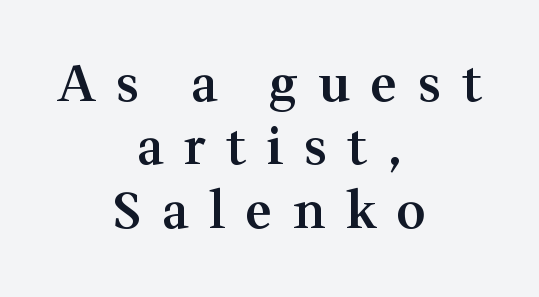
The image shows 50 px semibold serif type, upright; set centered, normal line spacing (1.27x), unusually wide letter spacing (+0.42 em), not underlined; medium stroke contrast and a medium x-height.
